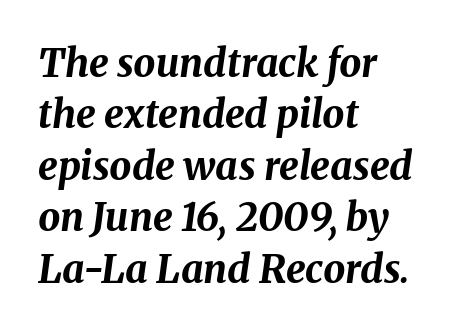
The image shows 39 px bold type, italic (leaning right); set left-aligned, normal line spacing (1.32x), normal letter spacing, not underlined; medium stroke contrast and a medium x-height.
